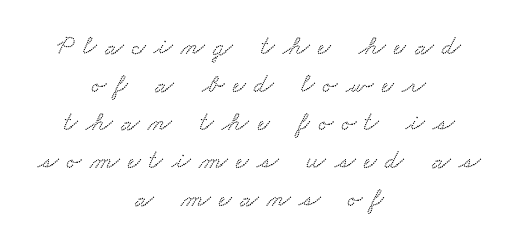
Typeset on center — no edge is straight. Characters follow at a spacing far wider than the type designer built in. What's the leading like? Ordinary, nothing unusual. Words float on clear page, feet unadorned.
